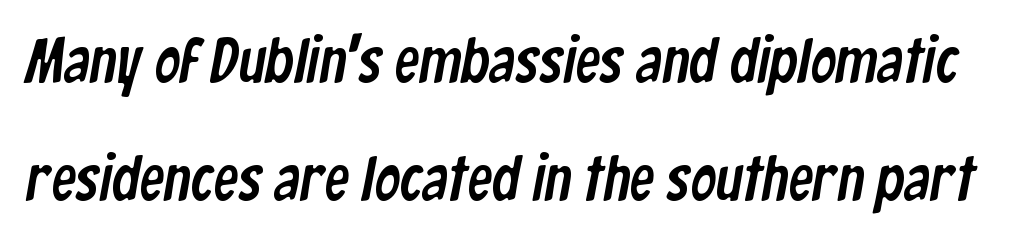
The horizontal fit of the characters is conventional and even. Type without underlining. Examine the stroke ends and you'll find no serifs. The letters advance in unequal steps, a hallmark of proportional type.
